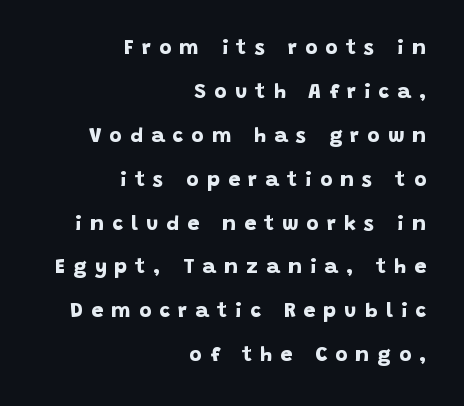
Q: Is the text bold? A: Yes.
Q: Is the text underlined? A: No.
Q: How is the paragraph aligned? A: Right-aligned.
Q: Is the spacing between letters normal or unusually wide? A: Unusually wide.
Q: Is the spacing between lines tight, normal or loose? A: Loose.
